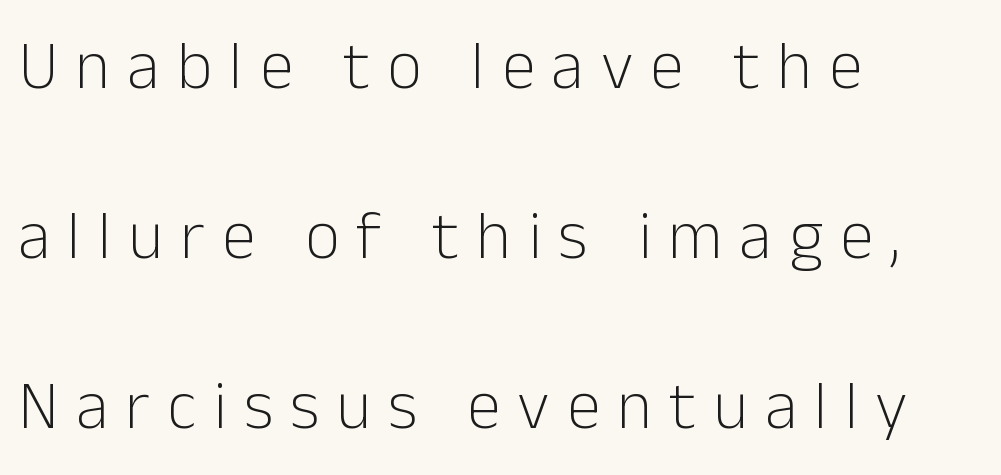
Ink coverage per letter is moderate at most. What's the leading like? Stretched, with rows far apart. The letters stand straight up with perfectly vertical stems. The paragraph shown leans on its left margin.
